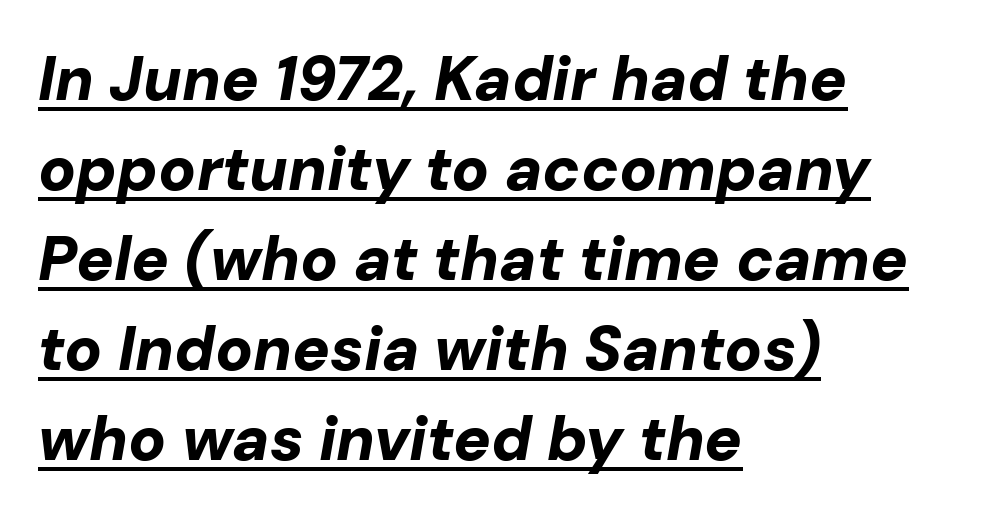
The image shows 62 px bold type, italic (leaning right); set left-aligned, normal line spacing (1.45x), normal letter spacing, underlined; low stroke contrast and a medium x-height.
